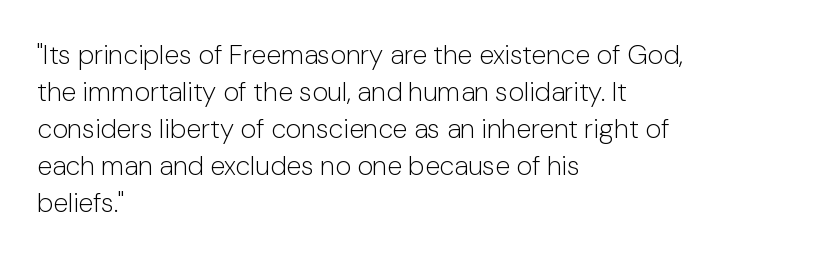
The image shows 27 px text type, upright; set left-aligned, normal line spacing (1.37x), normal letter spacing, not underlined.
